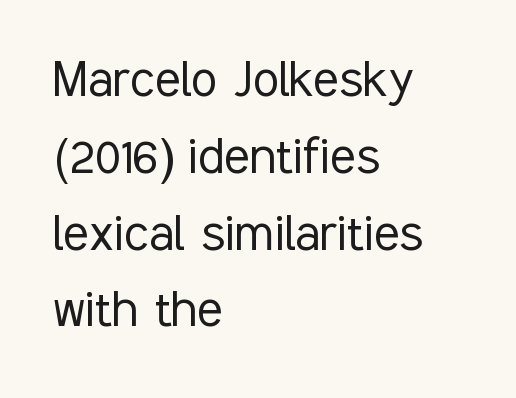
Is this a fixed-width face? No — the glyphs have proportional, varying widths. The letters look calm and open, with moderate or lighter stems. The gaps between neighbouring characters are ordinary and unremarkable. The string is rendered with underlining switched off.
